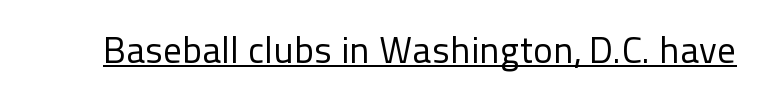
{"serif": "no", "italic": "no", "bold": "no", "weight": "regular", "width": "normal", "stroke_contrast": "low", "x_height": "medium", "monospaced": "no", "underline": "yes", "letter_spacing": "normal", "letter_spacing_em": 0.0, "glyph_px": 37}
